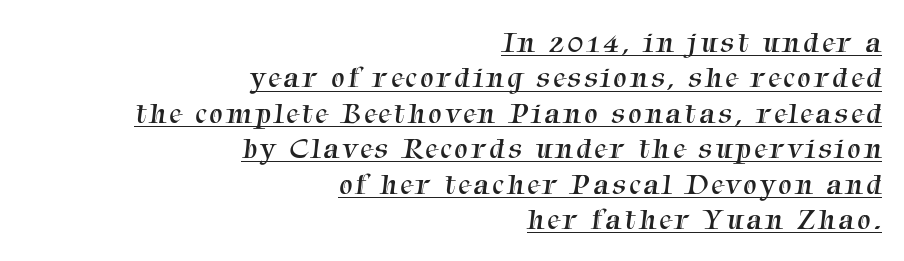
{"serif": "yes", "bold": "no", "weight": "regular", "width": "normal", "stroke_contrast": "medium", "x_height": "medium", "monospaced": "no", "underline": "yes", "align": "right", "line_spacing_ratio": 1.18, "glyph_px": 30}
